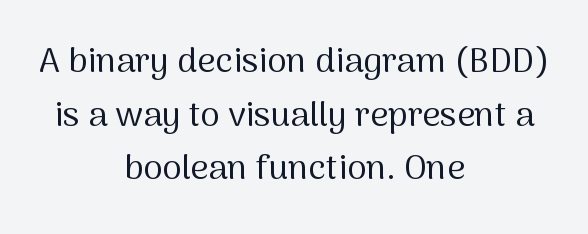
{"serif": "no", "italic": "no", "bold": "no", "weight": "regular", "width": "normal", "stroke_contrast": "medium", "x_height": "medium", "monospaced": "no", "underline": "no", "align": "center", "line_spacing": "normal", "line_spacing_ratio": 1.53, "letter_spacing": "normal", "letter_spacing_em": 0.0, "glyph_px": 35}
